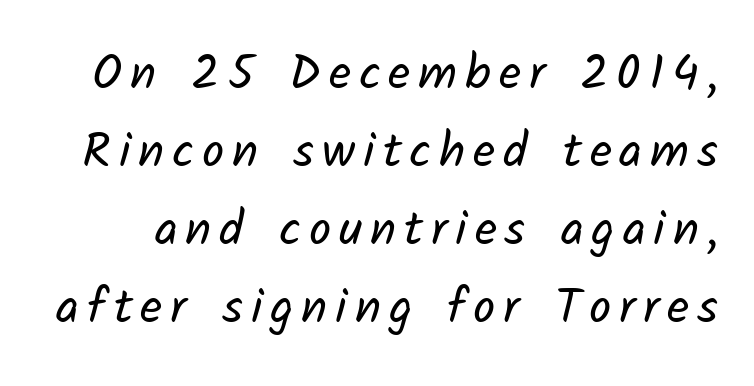
Q: Is the text bold? A: No.
Q: Is the typeface a serif or a sans-serif typeface? A: Sans-serif.
Q: Is the text underlined? A: No.
Q: Is the spacing between lines tight, normal or loose? A: Normal.
Q: Width (condensed, normal, or wide)? A: Normal.
Q: Stroke contrast? A: Low.
Q: x-height? A: Medium.
Q: Monospaced? A: No.
